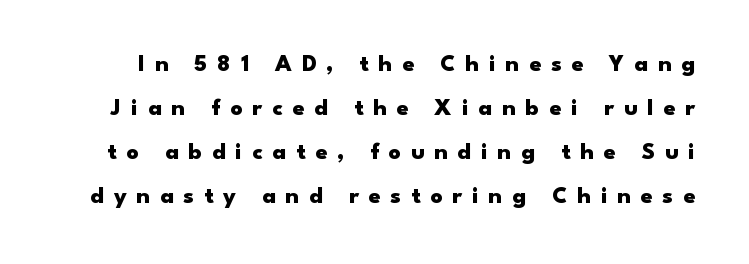
Q: Is the text bold? A: Yes.
Q: Is the text italic (slanted)? A: No, it is upright.
Q: Is the text underlined? A: No.
Q: Is the spacing between letters normal or unusually wide? A: Unusually wide.
